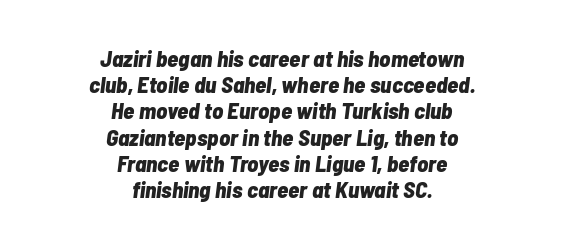
{"italic": "yes", "lean": "right", "slant_degrees": 7, "bold": "yes", "underline": "no", "align": "center", "line_spacing": "tight", "line_spacing_ratio": 1.14, "letter_spacing": "normal", "letter_spacing_em": 0.0, "glyph_px": 23}
